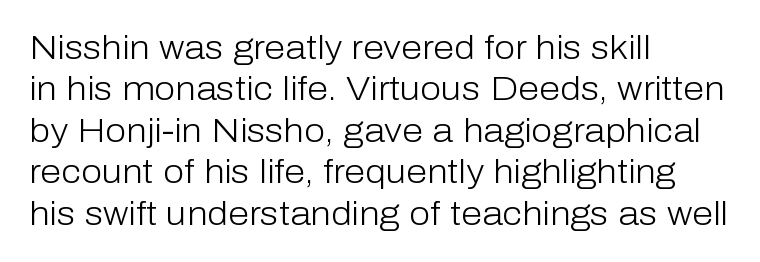
Q: Is the text bold? A: No.
Q: Is the text italic (slanted)? A: No, it is upright.
Q: Is the typeface a serif or a sans-serif typeface? A: Sans-serif.
Q: Is the text underlined? A: No.
Q: How is the paragraph aligned? A: Left-aligned.
Q: Is the spacing between letters normal or unusually wide? A: Normal.
Q: Width (condensed, normal, or wide)? A: Normal.
Q: Stroke contrast? A: Low.
Q: x-height? A: Medium.
Q: Monospaced? A: No.
